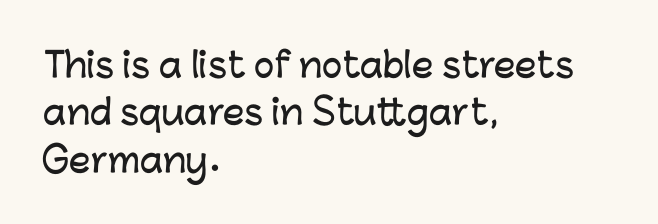
Notice how descenders clear the ascenders below comfortably — that's standard leading. Italic: no, the glyphs are upright roman. The face used here is proportionally spaced, like ordinary book or web type. Look at the tracking — it's just the regular setting, nothing added.
